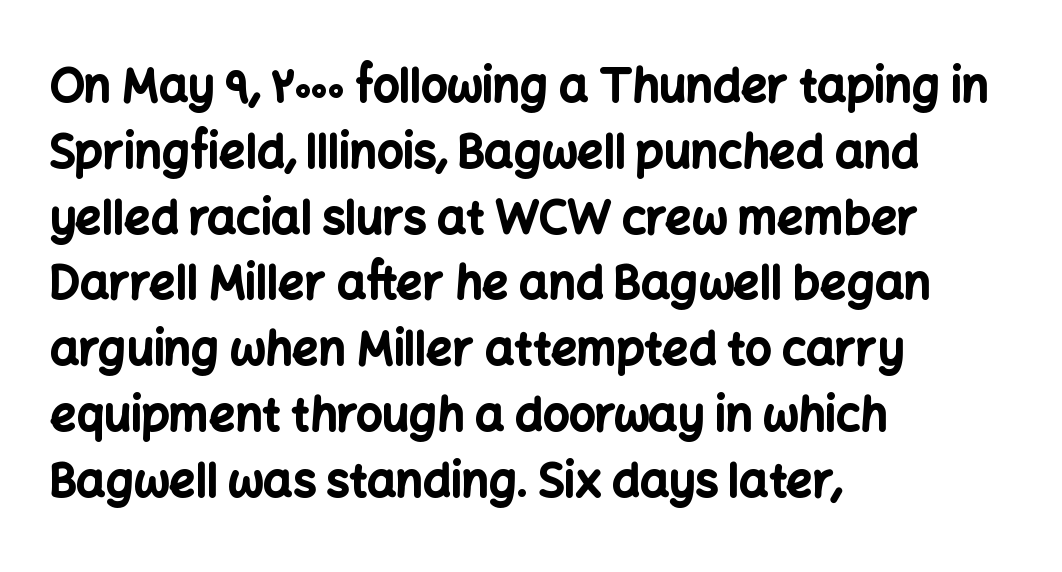
Interline gaps are of average width in this sample. How are the letters spaced? Ordinarily, with no added tracking. The zone under the glyphs is completely vacant. Does the weight exceed regular? Yes, all the way to bold.
